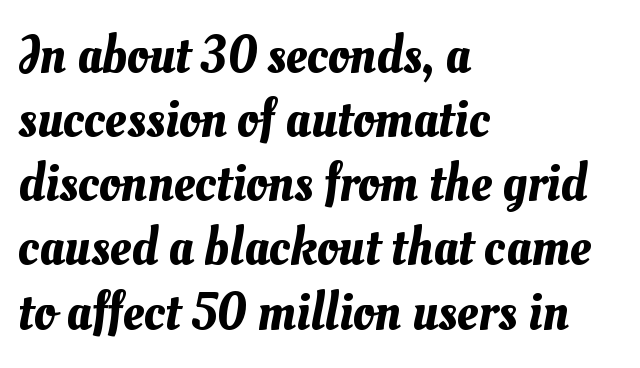
Q: Is the text underlined? A: No.
Q: How is the paragraph aligned? A: Left-aligned.
Q: Is the spacing between letters normal or unusually wide? A: Normal.
Q: Width (condensed, normal, or wide)? A: Normal.
Q: Stroke contrast? A: Medium.
Q: x-height? A: Small.
Q: Monospaced? A: No.
